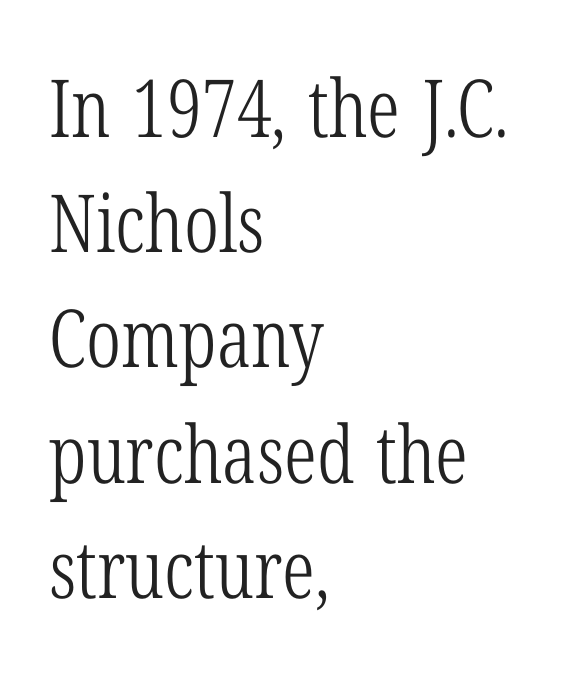
Q: Is the text bold? A: No.
Q: Is the text italic (slanted)? A: No, it is upright.
Q: Is the typeface a serif or a sans-serif typeface? A: Serif.
Q: Is the text underlined? A: No.
Q: How is the paragraph aligned? A: Left-aligned.
Q: Is the spacing between letters normal or unusually wide? A: Normal.
Q: Is the spacing between lines tight, normal or loose? A: Normal.
Q: Width (condensed, normal, or wide)? A: Condensed.
Q: Stroke contrast? A: Low.
Q: x-height? A: Medium.
Q: Monospaced? A: No.
